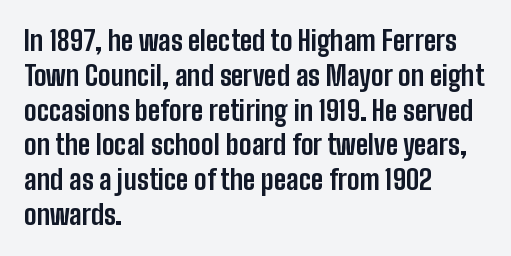
The image shows 27 px bold type, upright; set left-aligned, normal line spacing (1.29x), normal letter spacing, not underlined.
